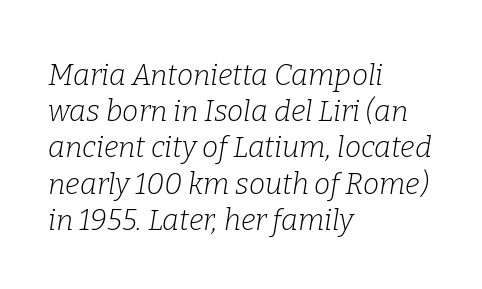
Type style note: has serifs. Type without underlining. Evenly set lines give the paragraph a standard silhouette. Characters are canted at an angle relative to the baseline's perpendicular.
